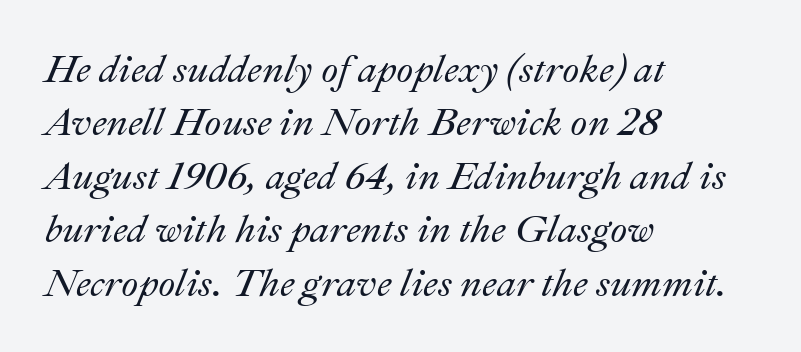
Q: Is the text italic (slanted)? A: Yes, it leans right by about 22 degrees.
Q: Is the text underlined? A: No.
Q: How is the paragraph aligned? A: Left-aligned.
Q: Is the spacing between letters normal or unusually wide? A: Normal.
Q: Is the spacing between lines tight, normal or loose? A: Normal.
Q: Width (condensed, normal, or wide)? A: Normal.
Q: Stroke contrast? A: Medium.
Q: x-height? A: Small.
Q: Monospaced? A: No.
